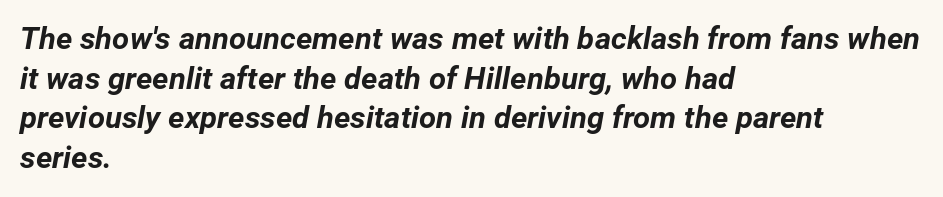
Q: Is the text bold? A: Yes.
Q: Is the text italic (slanted)? A: Yes, it leans right by about 12 degrees.
Q: Is the text underlined? A: No.
Q: How is the paragraph aligned? A: Left-aligned.
Q: Is the spacing between letters normal or unusually wide? A: Normal.
Q: Is the spacing between lines tight, normal or loose? A: Normal.
Q: Width (condensed, normal, or wide)? A: Normal.
Q: Stroke contrast? A: Low.
Q: x-height? A: Medium.
Q: Monospaced? A: No.
